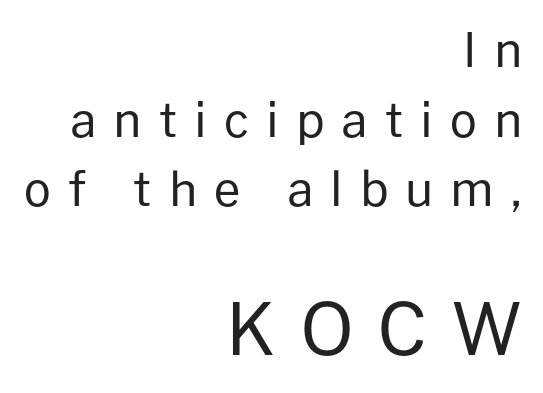
Q: Is the text bold? A: No.
Q: Is the text italic (slanted)? A: No, it is upright.
Q: Is the typeface a serif or a sans-serif typeface? A: Sans-serif.
Q: Is the text underlined? A: No.
Q: How is the paragraph aligned? A: Right-aligned.
Q: Is the spacing between letters normal or unusually wide? A: Unusually wide.
Q: Is the spacing between lines tight, normal or loose? A: Normal.
Q: Which block of text is set in a larger size, the first (top) or the second (bottom)? A: The second (bottom) one.
Q: Width (condensed, normal, or wide)? A: Normal.
Q: Stroke contrast? A: Low.
Q: x-height? A: Medium.
Q: Monospaced? A: No.
